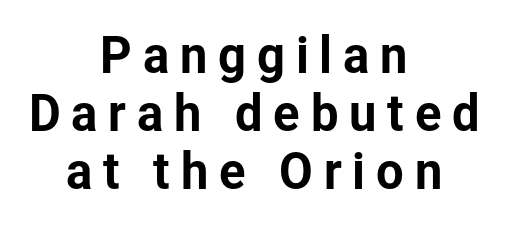
Tracking value appears strongly positive — letters spread wide. Nobody drew a line under any word here. These lines are rendered in a variable-pitch font. A centered setting, common on invitations and titles, is used for this passage. The letters stand upright; this is a roman face. Are there feet on the stems? There aren't — it's a sans.
